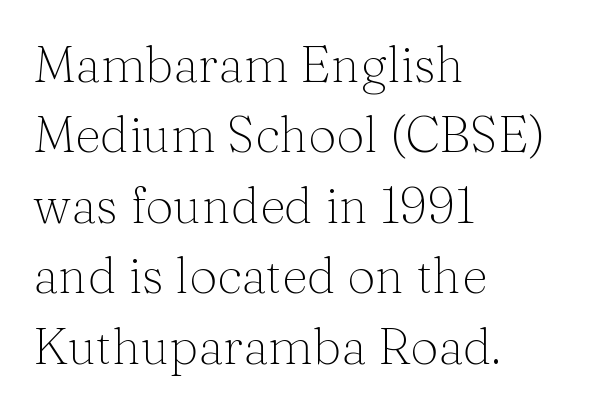
The image shows 50 px light serif type, upright; set left-aligned, normal line spacing (1.41x), normal letter spacing, not underlined; medium stroke contrast and a medium x-height.
